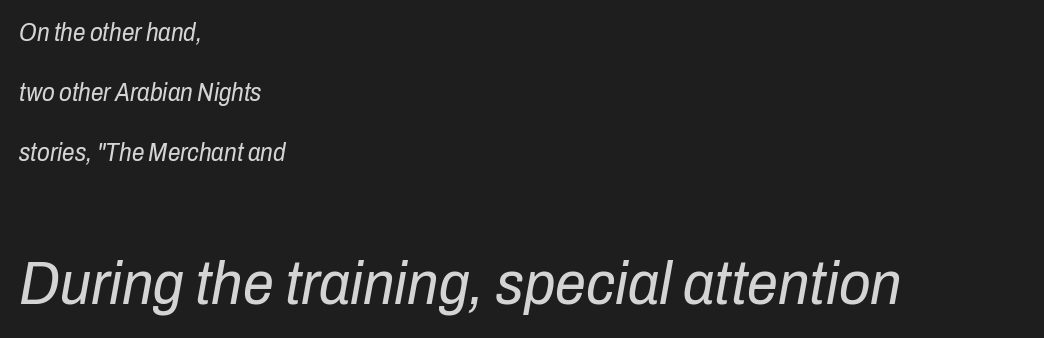
The image shows 62 px regular-weight, condensed type, italic (leaning right); set left-aligned, loose line spacing (2.41x), normal letter spacing, not underlined; the second (bottom) block is 2.48x larger; low stroke contrast and a medium x-height.
